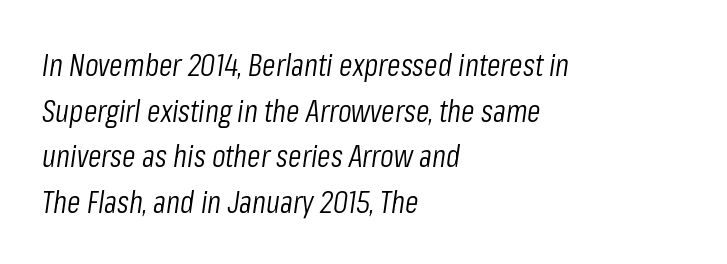
{"italic": "yes", "lean": "right", "slant_degrees": 8, "bold": "no", "weight": "light", "width": "condensed", "stroke_contrast": "low", "x_height": "medium", "monospaced": "no", "underline": "no", "align": "left", "line_spacing": "normal", "line_spacing_ratio": 1.47, "letter_spacing": "normal", "letter_spacing_em": 0.0, "glyph_px": 31}
